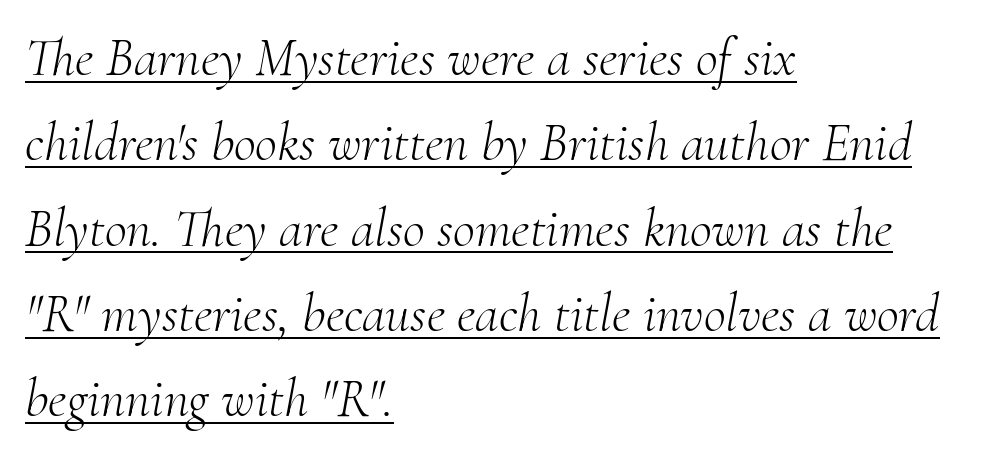
Reading down the block, your eye returns to a fixed left position each line. Check where the strokes stop: tiny serifs finish them off. The letterforms sit at book weight or below. Students, note that the glyphs here touch the page at normal intervals. Characters are canted at an angle relative to the baseline's perpendicular.
